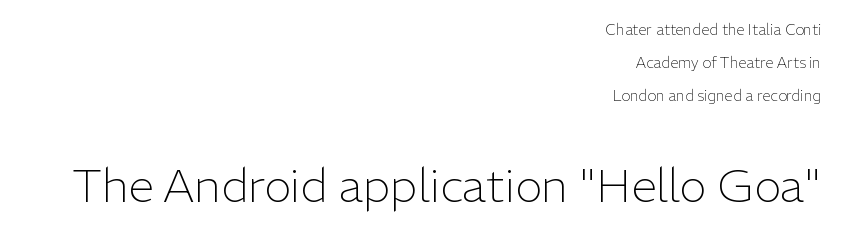
{"serif": "no", "italic": "no", "bold": "no", "weight": "light", "width": "normal", "stroke_contrast": "low", "x_height": "medium", "monospaced": "no", "underline": "no", "align": "right", "line_spacing": "loose", "line_spacing_ratio": 2.21, "letter_spacing": "normal", "letter_spacing_em": 0.0, "larger_block": "second", "size_ratio": 3.07, "glyph_px": 46}
